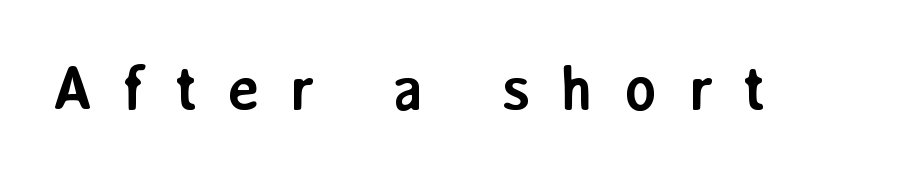
The image shows 63 px semibold sans-serif type, upright; set unusually wide letter spacing (+0.46 em), not underlined; low stroke contrast and a medium x-height.
